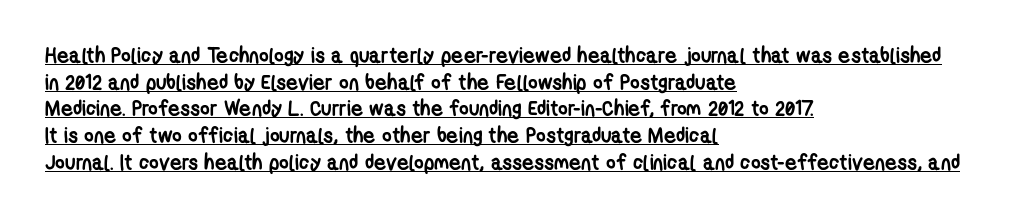
The face used here is rendered with its standard letterfit. You'd pick this weight for a headline — it's a proper bold. Is there much room between lines? A standard amount, neither cramped nor airy. Is the block centered? No — it sits flush against the left margin.
